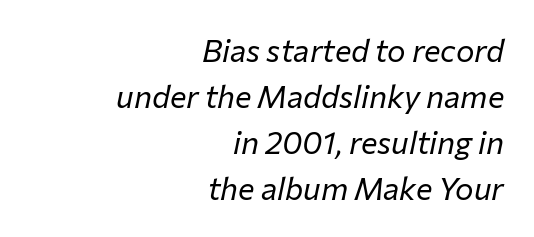
The image shows 31 px regular-weight type, italic (leaning right); set right-aligned, normal line spacing (1.48x), normal letter spacing, not underlined; low stroke contrast and a medium x-height.
